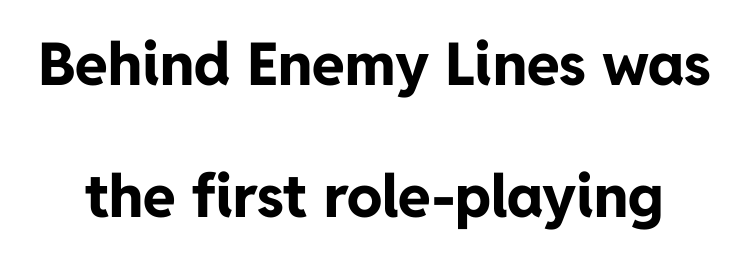
{"serif": "no", "italic": "no", "bold": "yes", "weight": "bold", "width": "normal", "stroke_contrast": "low", "x_height": "medium", "monospaced": "no", "underline": "no", "line_spacing": "loose", "line_spacing_ratio": 2.23, "letter_spacing": "normal", "letter_spacing_em": 0.0, "glyph_px": 59}
